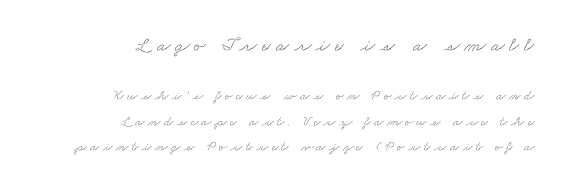
Q: Is the text underlined? A: No.
Q: How is the paragraph aligned? A: Right-aligned.
Q: Is the spacing between letters normal or unusually wide? A: Unusually wide.
Q: Which block of text is set in a larger size, the first (top) or the second (bottom)? A: The first (top) one.
